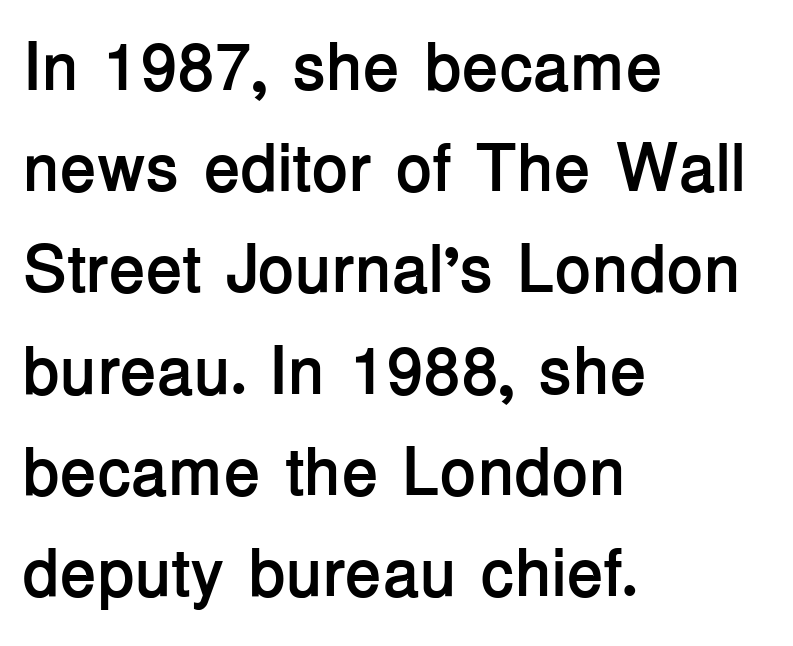
{"serif": "no", "italic": "no", "bold": "yes", "weight": "semibold", "width": "normal", "stroke_contrast": "low", "x_height": "medium", "monospaced": "no", "underline": "no", "align": "left", "line_spacing": "normal", "line_spacing_ratio": 1.51, "letter_spacing": "normal", "letter_spacing_em": 0.0, "glyph_px": 67}
